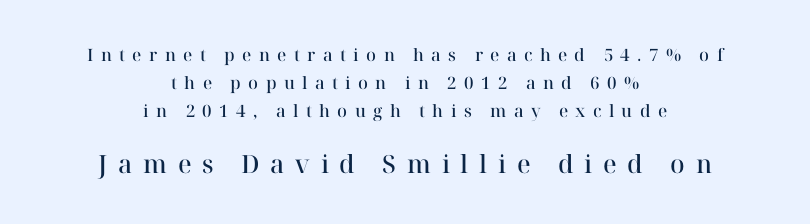
Substantial extra tracking has been applied to these lines. Style check: upright. Size contrast runs from small at the top to large at the bottom. Vertical spacing — default.
